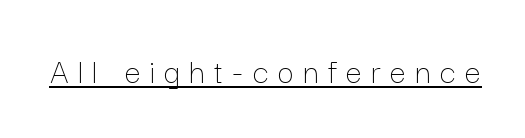
Q: Is the text bold? A: No.
Q: Is the text italic (slanted)? A: No, it is upright.
Q: Is the text underlined? A: Yes.
Q: Is the spacing between letters normal or unusually wide? A: Unusually wide.
Q: Width (condensed, normal, or wide)? A: Normal.
Q: Stroke contrast? A: Low.
Q: x-height? A: Medium.
Q: Monospaced? A: No.
